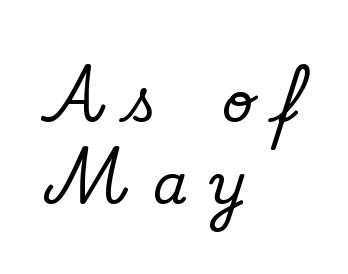
Looks like regular typesetting: each glyph gets only the width it needs. This sample uses a serif face. Honestly, the letter spacing is so wide it's the main thing you notice.
